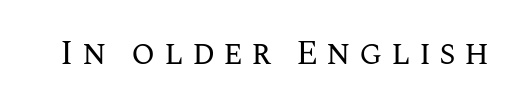
{"italic": "no", "bold": "no", "weight": "regular", "width": "normal", "stroke_contrast": "medium", "x_height": "large", "monospaced": "no", "underline": "no", "letter_spacing": "wide", "letter_spacing_em": 0.24, "glyph_px": 34}
